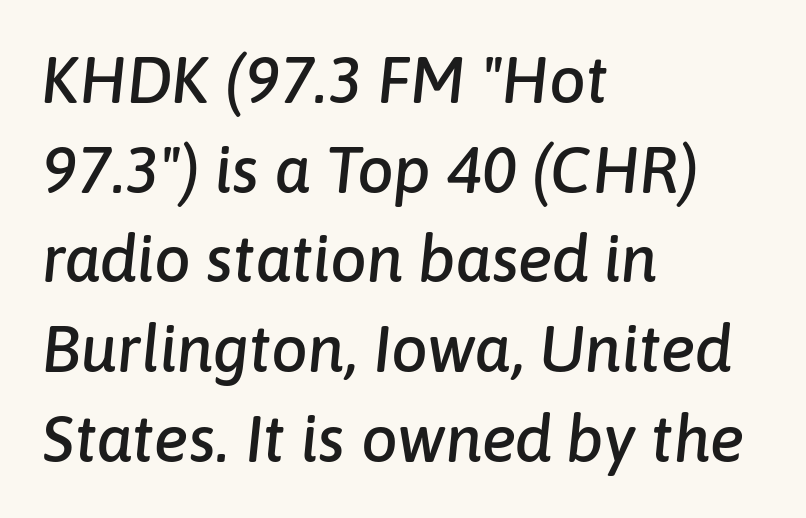
The image shows 65 px text type, italic (leaning right); set left-aligned, normal line spacing (1.38x), normal letter spacing, not underlined; low stroke contrast and a medium x-height.
